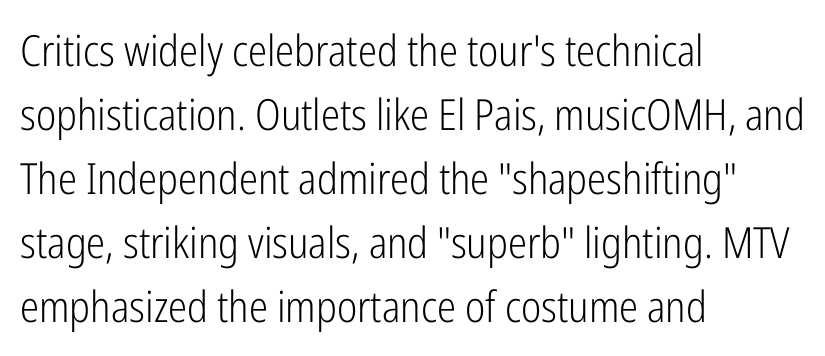
The paragraph has a hard left edge and a soft right edge. Does the type have serifs? No, each stem ends abruptly. Here the designer chose a conventional face with non-uniform glyph widths. How are the letters spaced? Ordinarily, with no added tracking.
